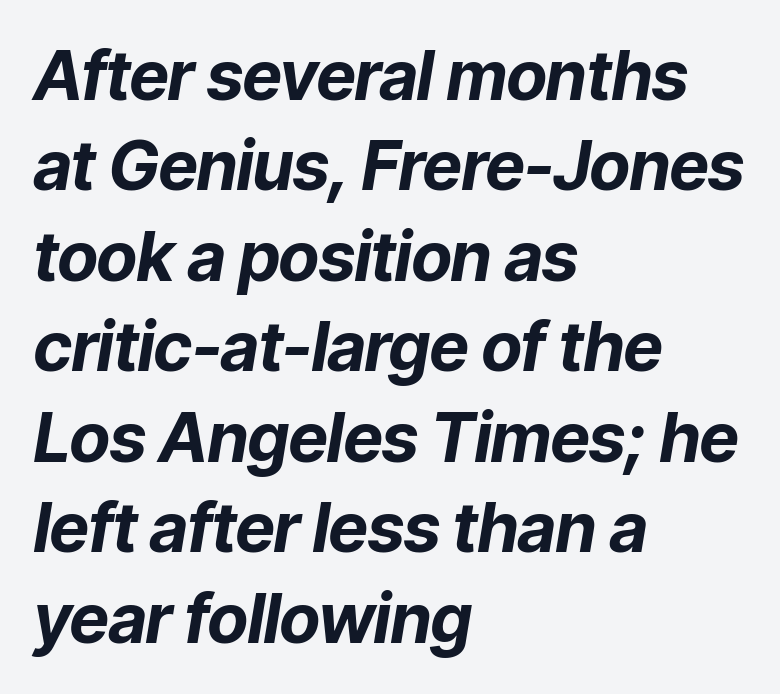
{"italic": "yes", "lean": "right", "slant_degrees": 9, "bold": "yes", "weight": "bold", "width": "normal", "stroke_contrast": "low", "x_height": "medium", "monospaced": "no", "underline": "no", "align": "left", "line_spacing": "normal", "line_spacing_ratio": 1.33, "letter_spacing": "normal", "letter_spacing_em": 0.0, "glyph_px": 68}
